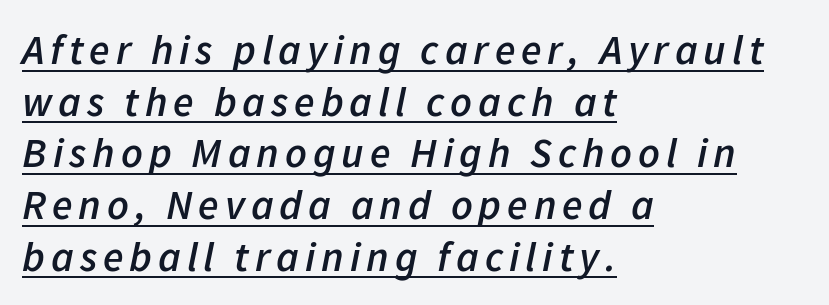
Alignment: flush left. Designer's note — italics engaged. Here the designer chose a conventional face with non-uniform glyph widths. The string is rendered with underlining switched on.
